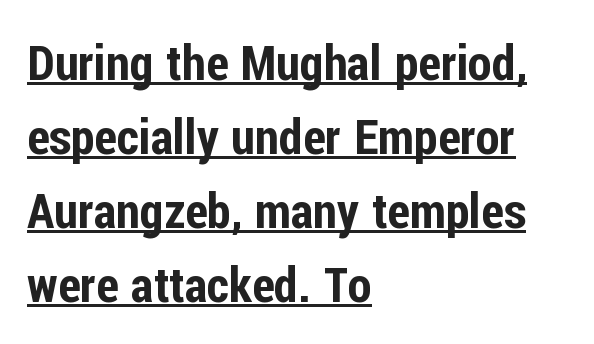
The image shows 49 px condensed sans-serif type, upright; set left-aligned, normal line spacing (1.51x), normal letter spacing, underlined; low stroke contrast and a medium x-height.
